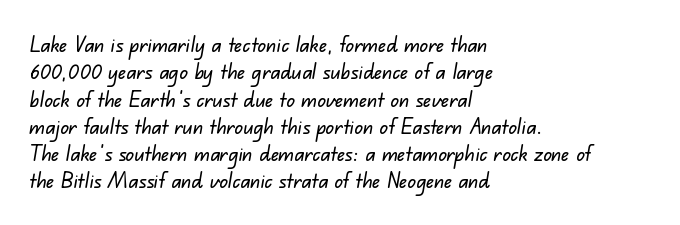
The image shows 21 px text type; set left-aligned, normal line spacing (1.3x), normal letter spacing, not underlined.
